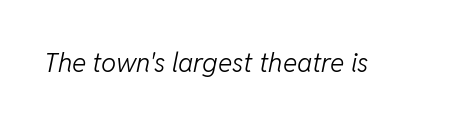
{"italic": "yes", "lean": "right", "slant_degrees": 11, "bold": "no", "underline": "no", "letter_spacing": "normal", "letter_spacing_em": 0.0, "glyph_px": 27}
